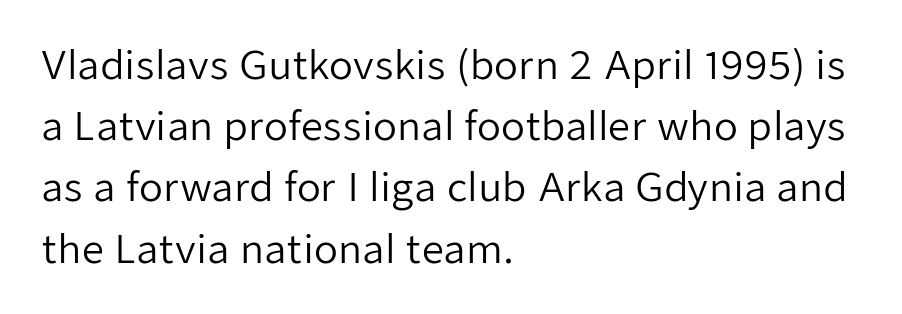
Q: Is the text bold? A: No.
Q: Is the text italic (slanted)? A: No, it is upright.
Q: Is the typeface a serif or a sans-serif typeface? A: Sans-serif.
Q: Is the text underlined? A: No.
Q: How is the paragraph aligned? A: Left-aligned.
Q: Is the spacing between letters normal or unusually wide? A: Normal.
Q: Is the spacing between lines tight, normal or loose? A: Normal.
Q: Width (condensed, normal, or wide)? A: Normal.
Q: Stroke contrast? A: Low.
Q: x-height? A: Medium.
Q: Monospaced? A: No.
